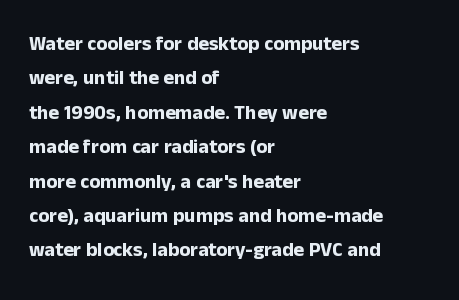
{"italic": "no", "bold": "yes", "underline": "no", "align": "left", "line_spacing_ratio": 1.72, "letter_spacing": "normal", "letter_spacing_em": 0.0, "glyph_px": 20}
